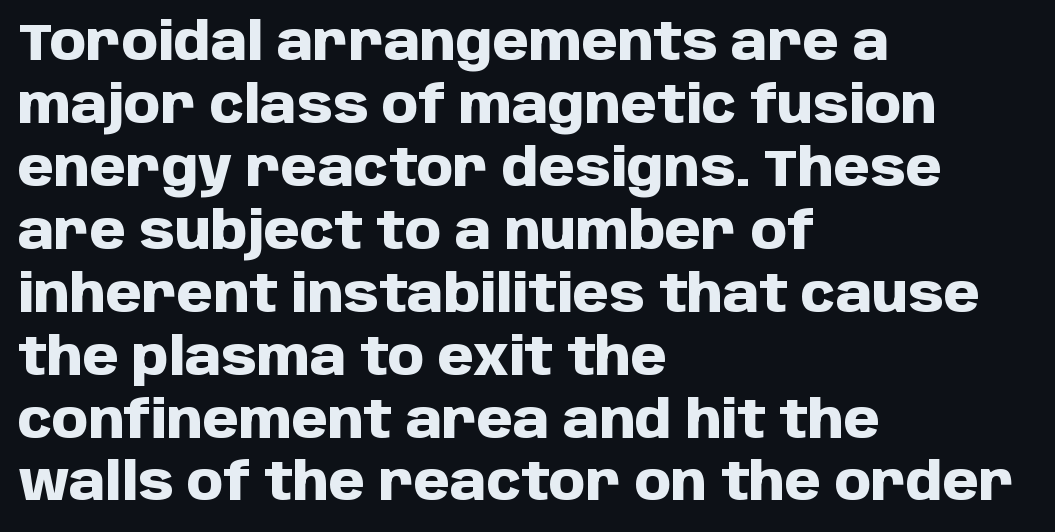
The image shows 52 px heavy sans-serif type, upright; set left-aligned, line spacing 1.21x, normal letter spacing, not underlined; low stroke contrast and a large x-height.
